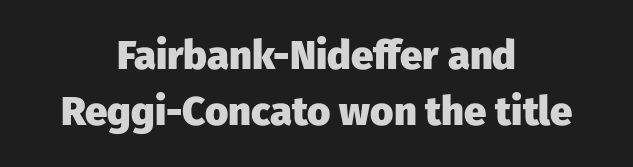
Q: Is the text bold? A: Yes.
Q: Is the text italic (slanted)? A: No, it is upright.
Q: Is the typeface a serif or a sans-serif typeface? A: Sans-serif.
Q: Is the text underlined? A: No.
Q: How is the paragraph aligned? A: Centered.
Q: Is the spacing between letters normal or unusually wide? A: Normal.
Q: Is the spacing between lines tight, normal or loose? A: Normal.
Q: Width (condensed, normal, or wide)? A: Normal.
Q: Stroke contrast? A: Low.
Q: x-height? A: Medium.
Q: Monospaced? A: No.
